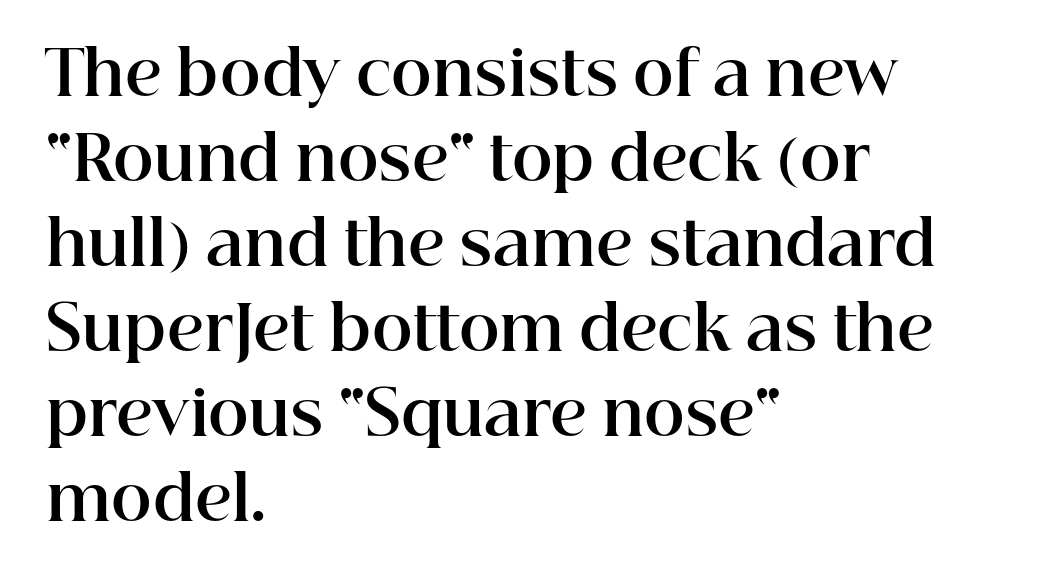
The image shows 62 px bold serif type, upright; set left-aligned, normal line spacing (1.37x), normal letter spacing, not underlined; high stroke contrast and a medium x-height.
